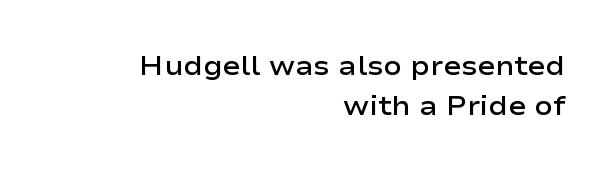
The image shows 27 px text type, upright; set right-aligned, normal line spacing (1.5x), normal letter spacing, not underlined.
